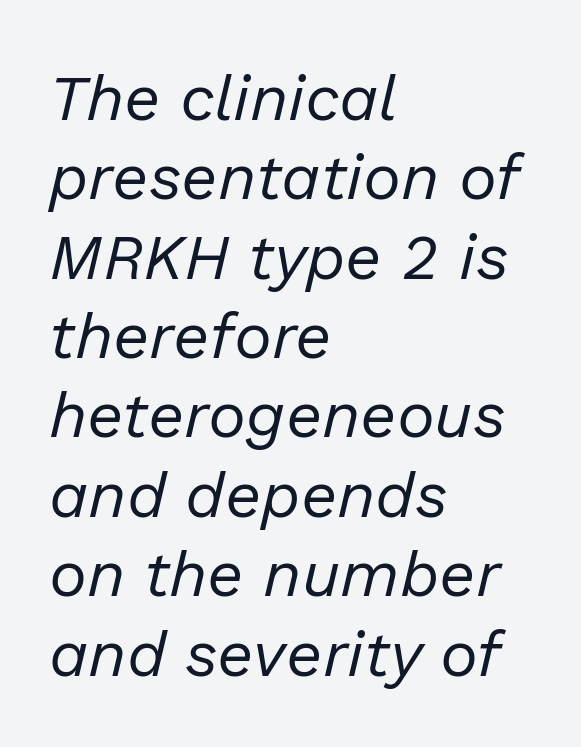
Q: Is the text bold? A: No.
Q: Is the text italic (slanted)? A: Yes, it leans right by about 13 degrees.
Q: Is the text underlined? A: No.
Q: How is the paragraph aligned? A: Left-aligned.
Q: Is the spacing between letters normal or unusually wide? A: Normal.
Q: Width (condensed, normal, or wide)? A: Normal.
Q: Stroke contrast? A: Low.
Q: x-height? A: Medium.
Q: Monospaced? A: No.
